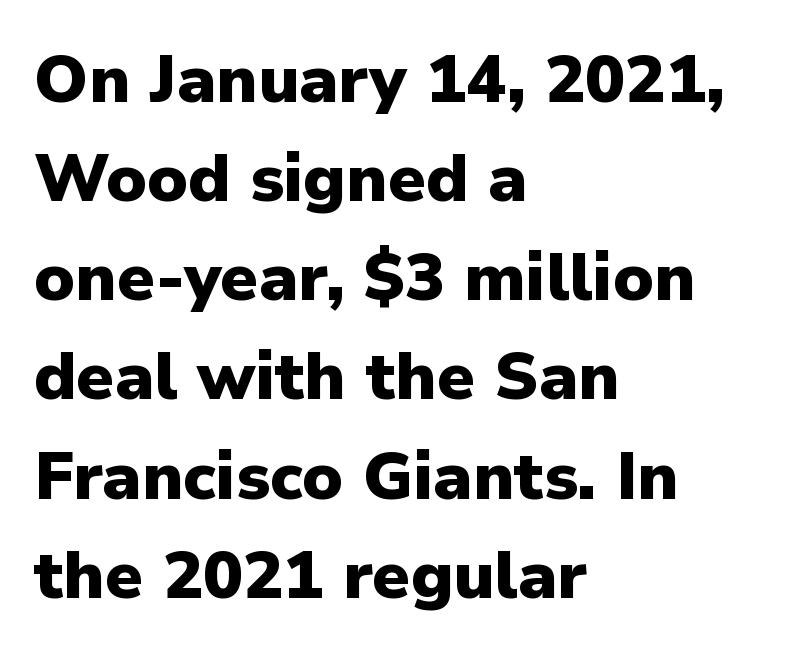
{"serif": "no", "italic": "no", "bold": "yes", "weight": "heavy", "width": "normal", "stroke_contrast": "low", "x_height": "medium", "monospaced": "no", "underline": "no", "align": "left", "line_spacing": "normal", "line_spacing_ratio": 1.48, "letter_spacing": "normal", "letter_spacing_em": 0.0, "glyph_px": 67}
